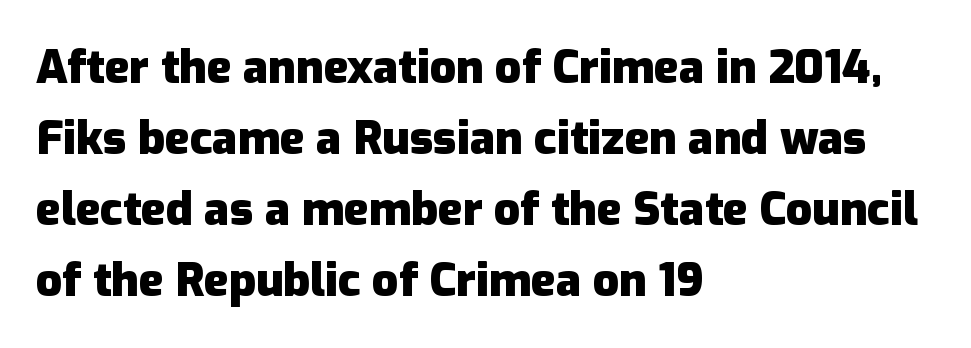
Q: Is the text bold? A: Yes.
Q: Is the text italic (slanted)? A: No, it is upright.
Q: Is the typeface a serif or a sans-serif typeface? A: Sans-serif.
Q: Is the text underlined? A: No.
Q: How is the paragraph aligned? A: Left-aligned.
Q: Is the spacing between letters normal or unusually wide? A: Normal.
Q: Is the spacing between lines tight, normal or loose? A: Normal.
Q: Width (condensed, normal, or wide)? A: Normal.
Q: Stroke contrast? A: Low.
Q: x-height? A: Medium.
Q: Monospaced? A: No.
